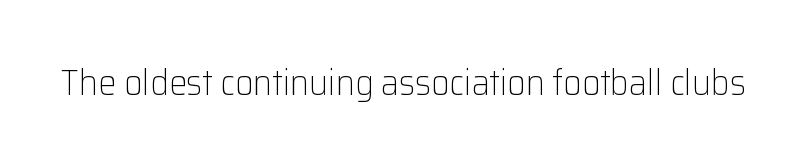
Each letter's strokes conclude bluntly, with no projecting serifs. Does the lettering tilt? It doesn't — this is upright. These lines are rendered in a variable-pitch font. The space directly below the letters is spotless.
